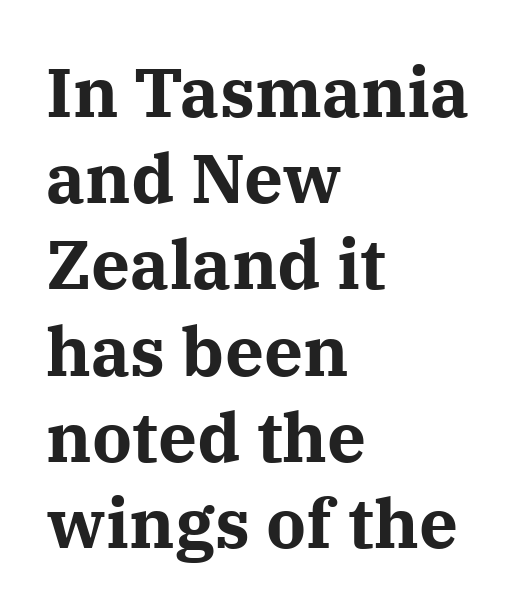
The image shows 69 px bold serif type, upright; set left-aligned, normal line spacing (1.25x), normal letter spacing, not underlined; medium stroke contrast and a medium x-height.
